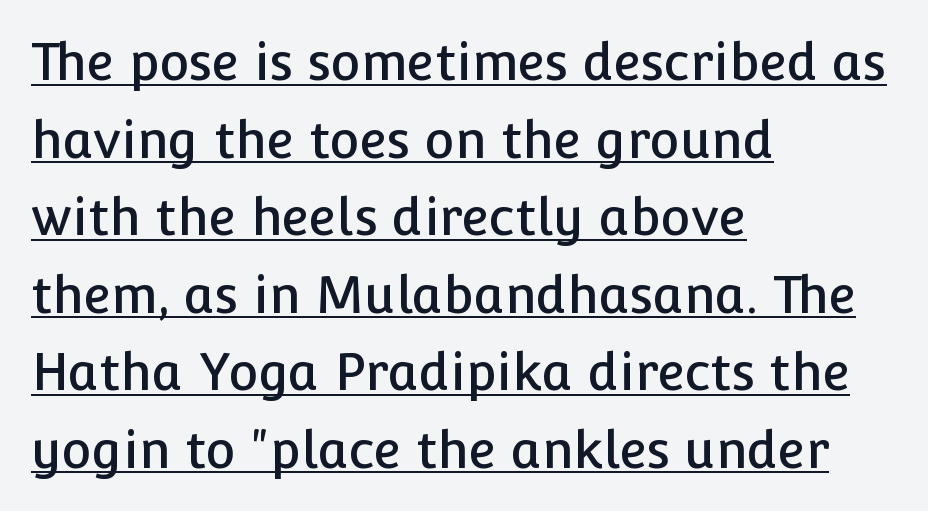
Q: Is the text italic (slanted)? A: No, it is upright.
Q: Is the typeface a serif or a sans-serif typeface? A: Sans-serif.
Q: Is the text underlined? A: Yes.
Q: How is the paragraph aligned? A: Left-aligned.
Q: Is the spacing between letters normal or unusually wide? A: Normal.
Q: Is the spacing between lines tight, normal or loose? A: Normal.
Q: Width (condensed, normal, or wide)? A: Normal.
Q: Stroke contrast? A: Low.
Q: x-height? A: Medium.
Q: Monospaced? A: No.
